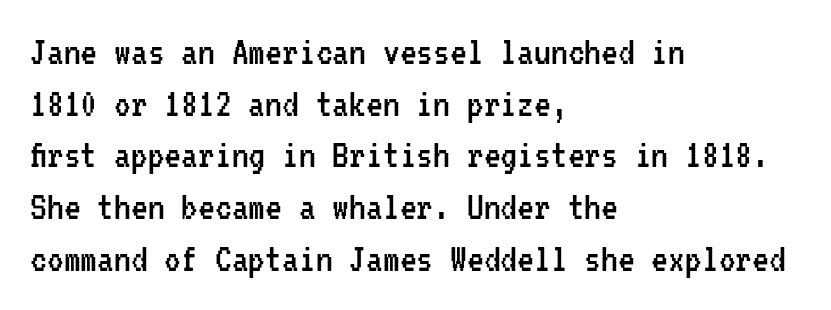
The image shows 42 px regular-weight, condensed sans-serif type, upright, monospaced; set left-aligned, line spacing 1.23x, normal letter spacing, not underlined; low stroke contrast and a medium x-height.
